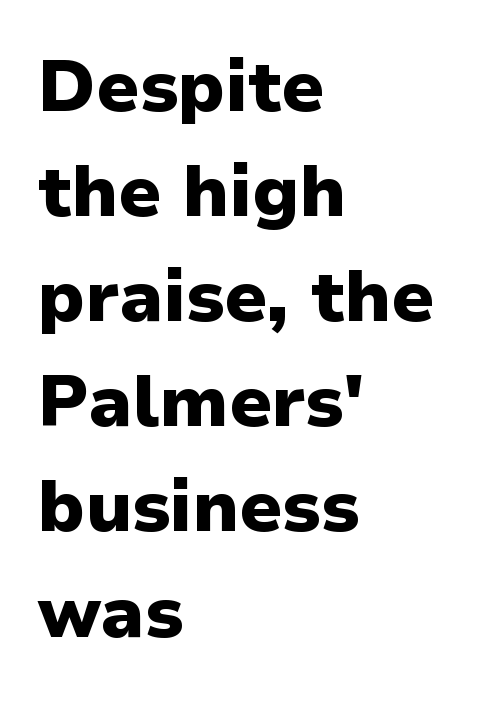
The gap between lines stays unmarked. Summary of weight: heavy, a full bold. Normally led — the rows are evenly, conventionally spaced. Posture: vertical. Are there feet on the stems? There aren't — it's a sans. The type is set solid horizontally, with unmodified tracking.
